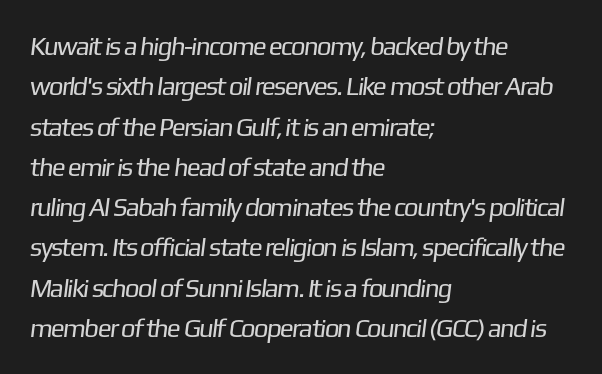
The image shows 26 px text type; set left-aligned, normal line spacing (1.55x), normal letter spacing, not underlined.
